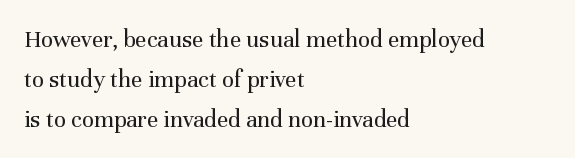
Q: Is the text bold? A: No.
Q: Is the text italic (slanted)? A: No, it is upright.
Q: Is the text underlined? A: No.
Q: How is the paragraph aligned? A: Left-aligned.
Q: Is the spacing between letters normal or unusually wide? A: Normal.
Q: Is the spacing between lines tight, normal or loose? A: Normal.
